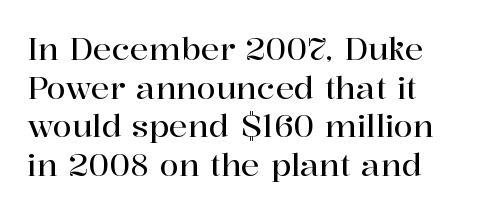
{"serif": "yes", "italic": "no", "width": "normal", "stroke_contrast": "high", "x_height": "medium", "monospaced": "no", "underline": "no", "align": "left", "line_spacing": "normal", "line_spacing_ratio": 1.25, "letter_spacing": "normal", "letter_spacing_em": 0.0, "glyph_px": 31}
